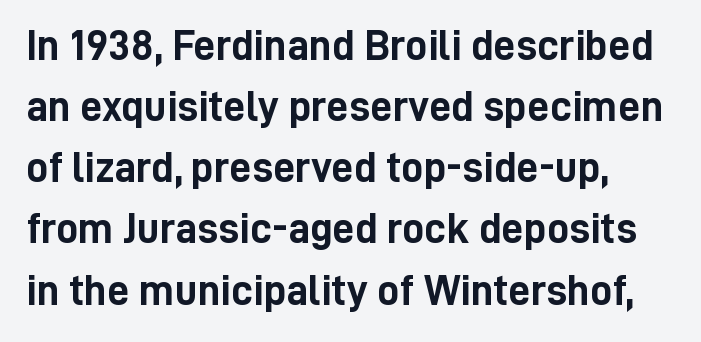
One-word summary of the alignment: left. A typesetter would call this zero additional tracking. Decoration check: the copy has no underline. Rendered with straight, roman letterforms. Regular leading. Weight: bold.
